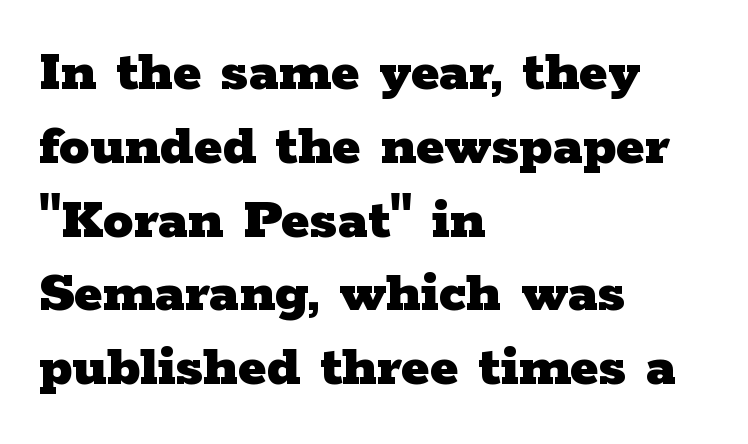
Clear beneath every line of the passage. On the weight axis this lands at bold, roughly 700. Here the designer chose a conventional face with non-uniform glyph widths. Layout note: lines flush left.
